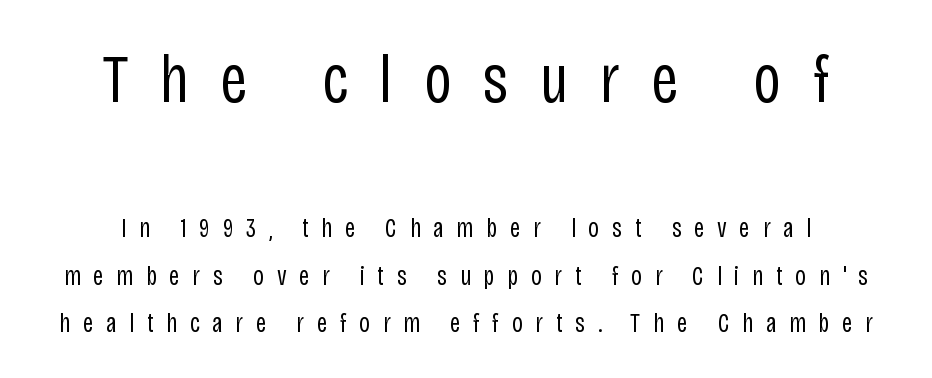
{"serif": "no", "italic": "no", "bold": "no", "weight": "regular", "width": "condensed", "stroke_contrast": "low", "x_height": "large", "monospaced": "no", "underline": "no", "line_spacing_ratio": 1.75, "letter_spacing": "wide", "letter_spacing_em": 0.46, "larger_block": "first", "size_ratio": 2.52, "glyph_px": 68}
